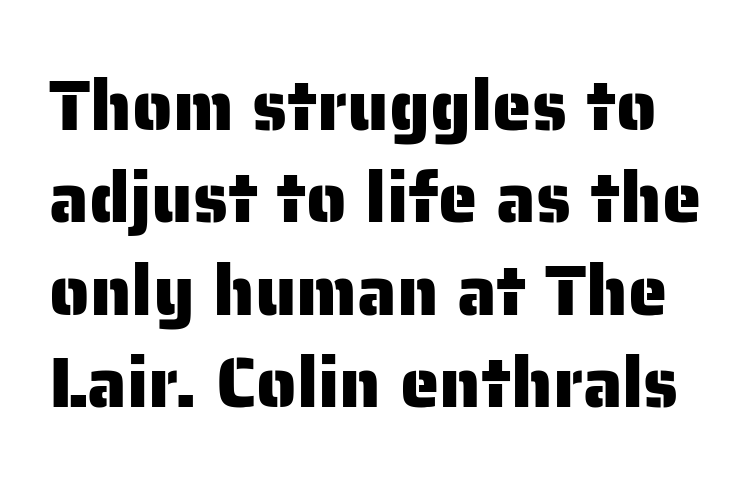
The image shows 71 px sans-serif type, upright; set normal line spacing (1.3x), normal letter spacing, not underlined; low stroke contrast and a medium x-height.
